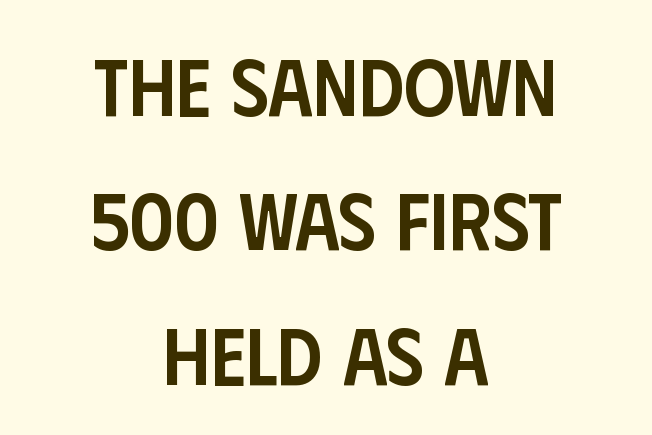
Check under the words: just untouched page. The glyphs have the mass of a demibold cut, below bold. Standard letterfit; no display-style spreading of the glyphs. Check where the strokes stop: nothing finishes them off — pure sans.
